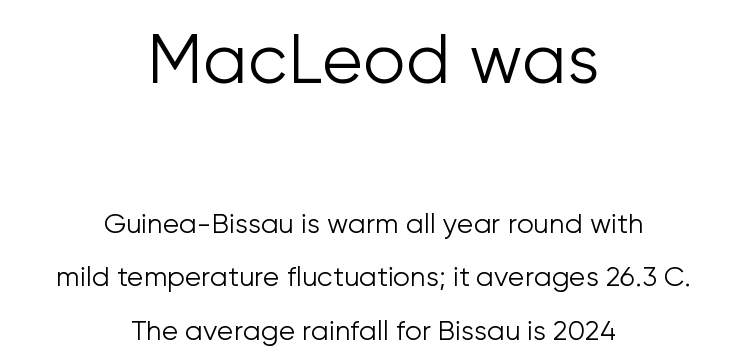
{"serif": "no", "italic": "no", "bold": "no", "weight": "light", "width": "normal", "stroke_contrast": "low", "x_height": "medium", "monospaced": "no", "underline": "no", "align": "center", "line_spacing": "loose", "line_spacing_ratio": 1.99, "letter_spacing": "normal", "letter_spacing_em": 0.0, "larger_block": "first", "size_ratio": 2.52, "glyph_px": 68}
